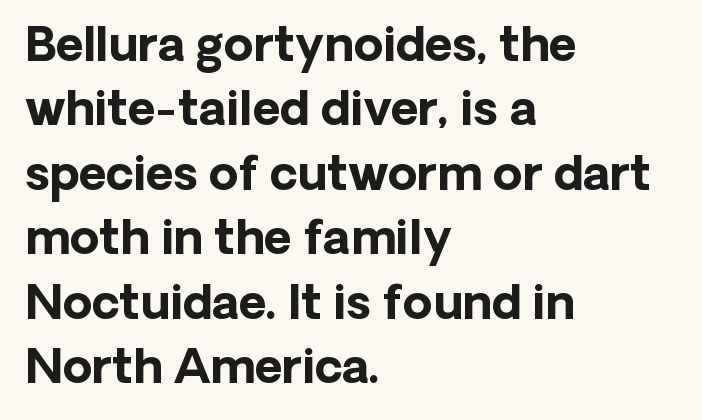
Designer's note — italics off, roman on. This rendering leaves character spacing at its baseline value. Each letter keeps its own natural width here, so spacing adapts to shape. Chunky letters — that's bold for sure. Typeset ragged right — the left edge is the straight one.
